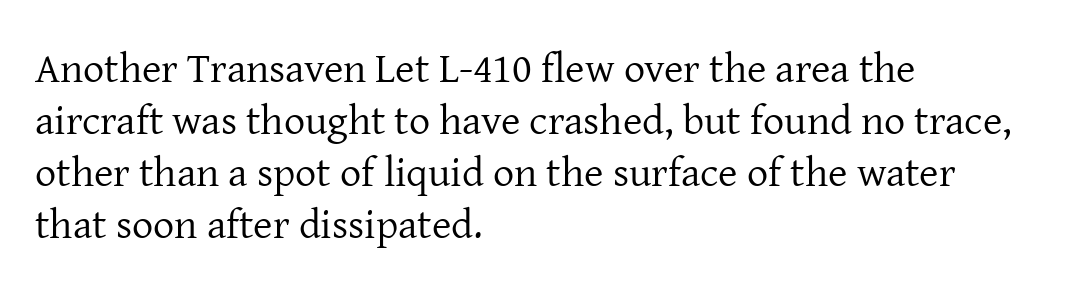
The image shows 42 px regular-weight serif type, upright; set left-aligned, line spacing 1.24x, normal letter spacing, not underlined; low stroke contrast and a medium x-height.
